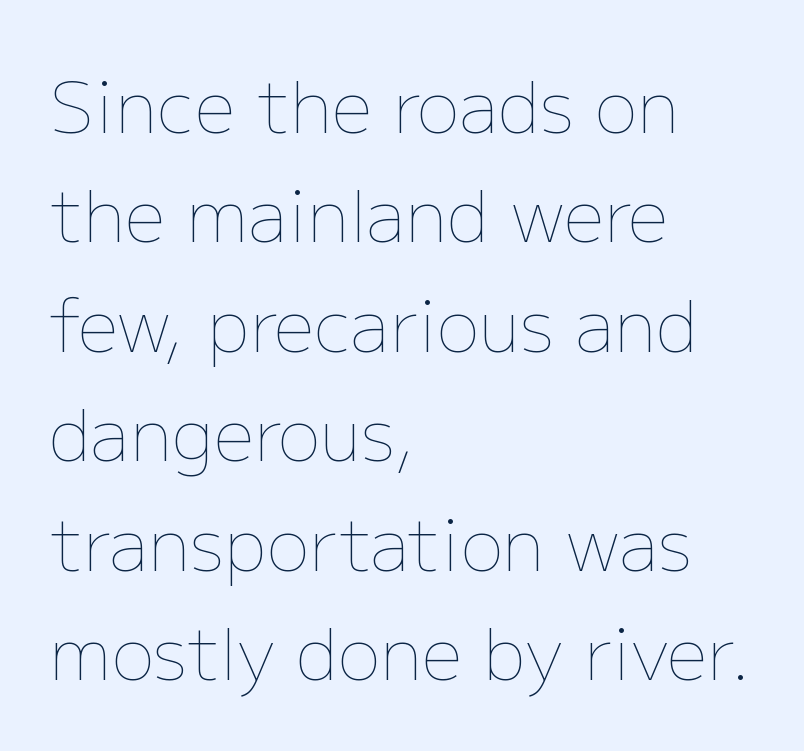
The image shows 72 px thin type, upright; set left-aligned, normal line spacing (1.52x), normal letter spacing, not underlined; low stroke contrast and a medium x-height.
